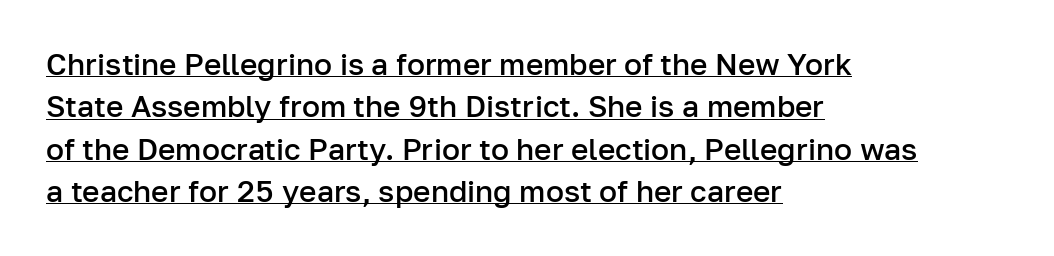
The image shows 30 px semibold sans-serif type, upright; set left-aligned, normal line spacing (1.41x), normal letter spacing, underlined; low stroke contrast and a medium x-height.
